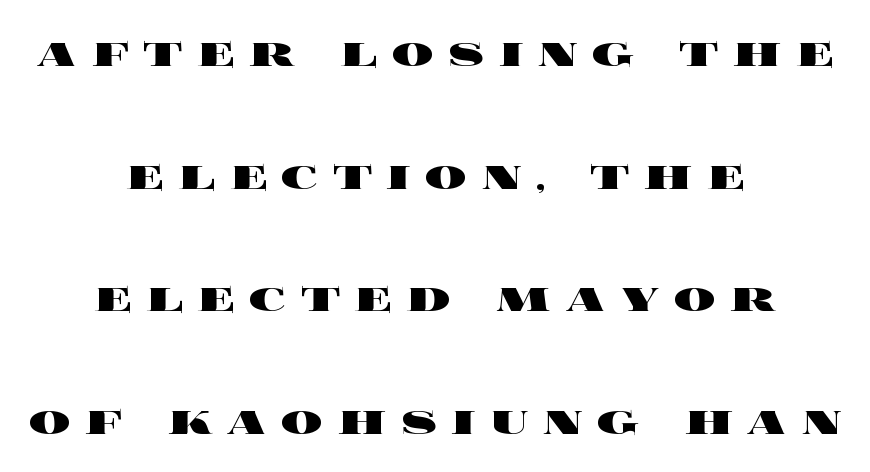
Italic: no, the glyphs are upright roman. Looks like regular typesetting: each glyph gets only the width it needs. Each word looks stretched out because of the extra space between its letters. Each line is balanced around a shared central axis.
